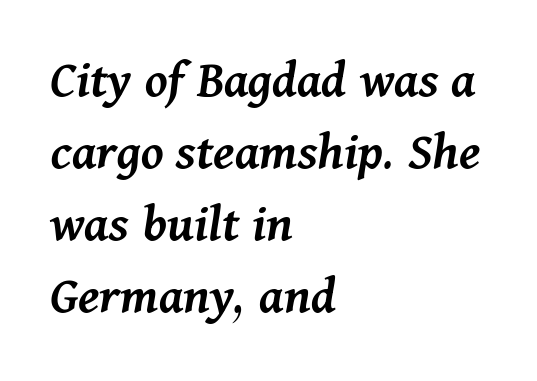
The image shows 55 px semibold type, italic (leaning right); set left-aligned, normal line spacing (1.31x), normal letter spacing, not underlined; medium stroke contrast and a medium x-height.
